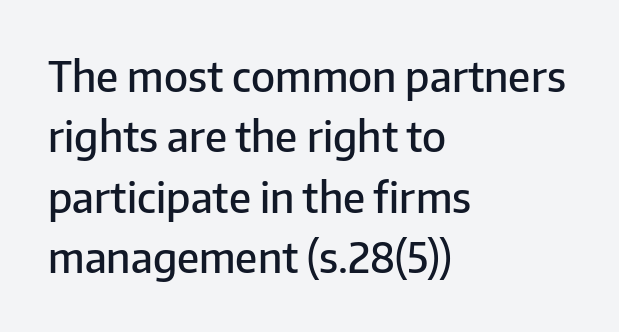
{"serif": "no", "italic": "no", "bold": "semi", "weight": "semibold", "width": "normal", "stroke_contrast": "low", "x_height": "medium", "monospaced": "no", "underline": "no", "align": "left", "line_spacing": "normal", "line_spacing_ratio": 1.44, "letter_spacing": "normal", "letter_spacing_em": 0.0, "glyph_px": 42}
